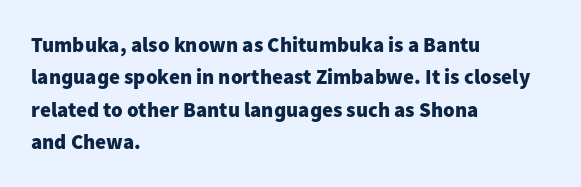
Unlike italic type, these characters show no tilt at all. Line starts are locked; line ends wander. Characters follow at the spacing the type designer built in. On the weight axis this lands at bold, roughly 700. The passage shown is not underscored anywhere.
